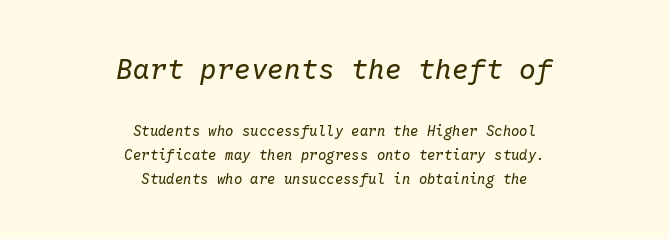
Q: Is the text bold? A: No.
Q: Is the text italic (slanted)? A: Yes, it leans right by about 10 degrees.
Q: Is the text underlined? A: No.
Q: How is the paragraph aligned? A: Centered.
Q: Is the spacing between letters normal or unusually wide? A: Normal.
Q: Which block of text is set in a larger size, the first (top) or the second (bottom)? A: The first (top) one.
Q: Width (condensed, normal, or wide)? A: Normal.
Q: Stroke contrast? A: Low.
Q: x-height? A: Medium.
Q: Monospaced? A: Yes.
